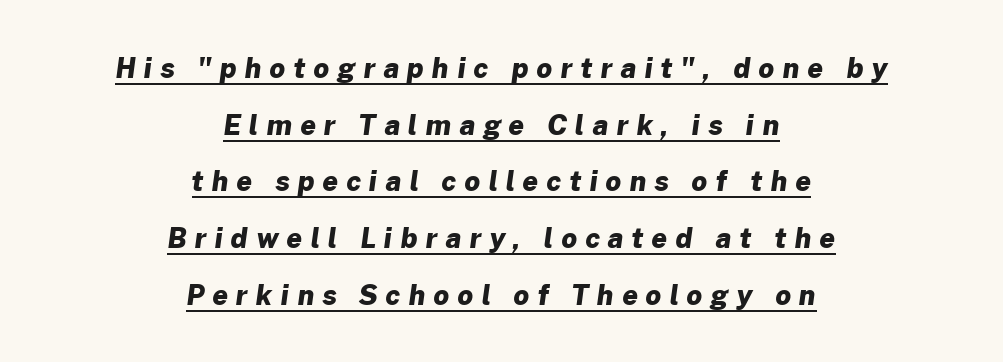
Every row of glyphs is offset so its center matches the block's center. Looks like someone drew a line under every word here. Students, note that the glyphs here are deliberately spaced far apart. One glance says open: line gaps are wider than usual. Compared with an ordinary text face, these strokes are far heavier — a full bold.
